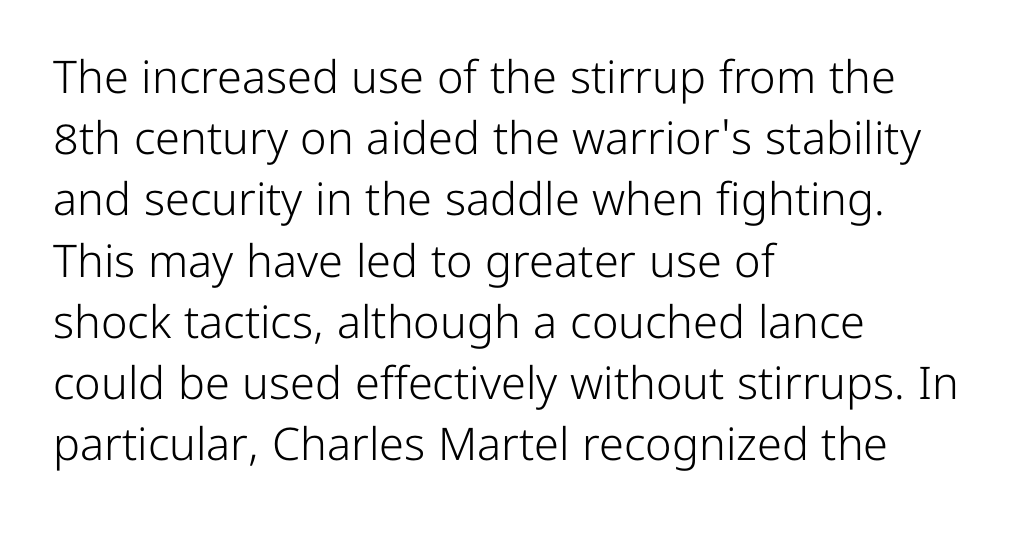
The glyphs in this specimen are sans serif. The line texture is even and compact thanks to regular tracking. Caption: multi-line text, flush left, ragged right. A normal amount of white space separates one row of letters from the next. The typeface has the unassuming heft of standard copy or less.
